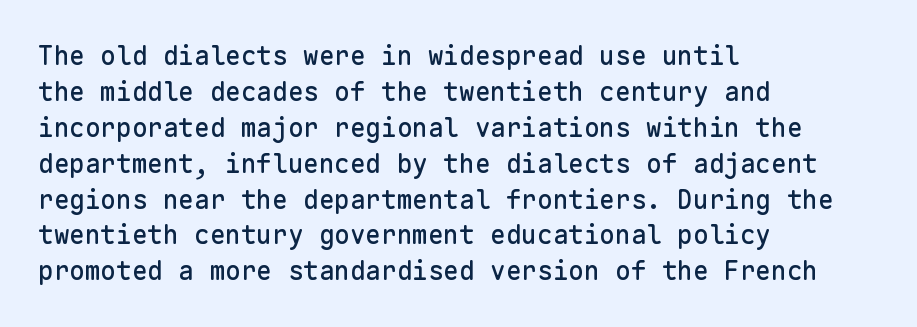
{"italic": "no", "underline": "no", "align": "left", "line_spacing": "normal", "line_spacing_ratio": 1.38, "letter_spacing": "normal", "letter_spacing_em": 0.0, "glyph_px": 26}
